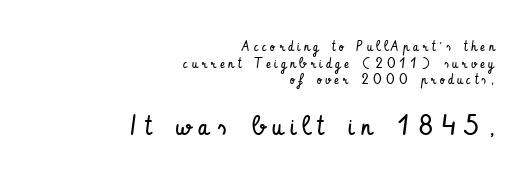
{"italic": "no", "bold": "no", "underline": "no", "align": "right", "line_spacing_ratio": 1.19, "letter_spacing": "wide", "letter_spacing_em": 0.28, "larger_block": "second", "size_ratio": 1.93, "glyph_px": 27}
